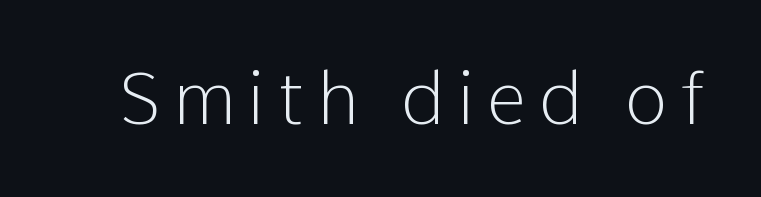
Q: Is the text bold? A: No.
Q: Is the text italic (slanted)? A: No, it is upright.
Q: Is the typeface a serif or a sans-serif typeface? A: Sans-serif.
Q: Is the text underlined? A: No.
Q: Width (condensed, normal, or wide)? A: Normal.
Q: Stroke contrast? A: Low.
Q: x-height? A: Medium.
Q: Monospaced? A: No.
